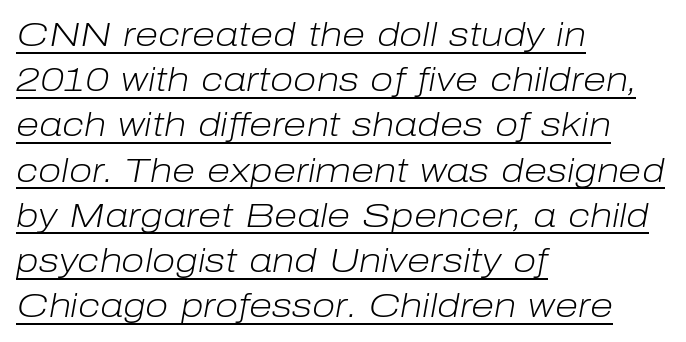
The image shows 34 px light type, italic (leaning right); set left-aligned, normal line spacing (1.33x), normal letter spacing, underlined; low stroke contrast and a medium x-height.
